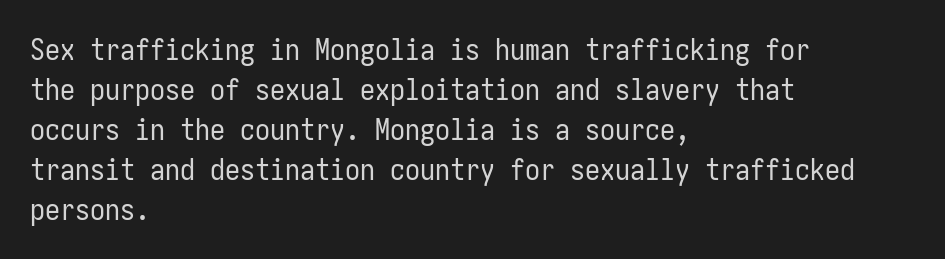
{"serif": "no", "italic": "no", "bold": "no", "weight": "regular", "width": "condensed", "stroke_contrast": "low", "x_height": "medium", "underline": "no", "align": "left", "line_spacing": "normal", "line_spacing_ratio": 1.33, "letter_spacing": "normal", "letter_spacing_em": 0.0, "glyph_px": 30}
